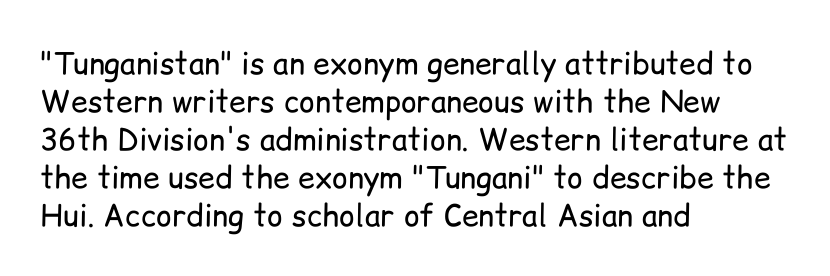
The image shows 30 px regular-weight sans-serif type, upright; set left-aligned, normal line spacing (1.27x), normal letter spacing, not underlined; low stroke contrast and a medium x-height.
